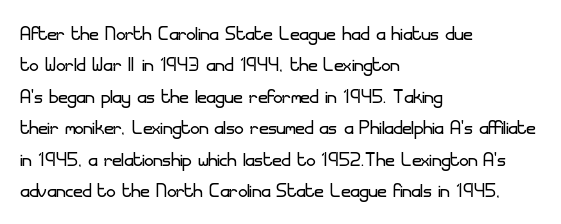
No letter is thick-stroked: the sample isn't bold. This is roman type, the default non-slanted kind. One glance says typical: line gaps are just what's usual. Plain, unruled lines of type. This sample is left-justified, so line endings fall wherever the words run out.
